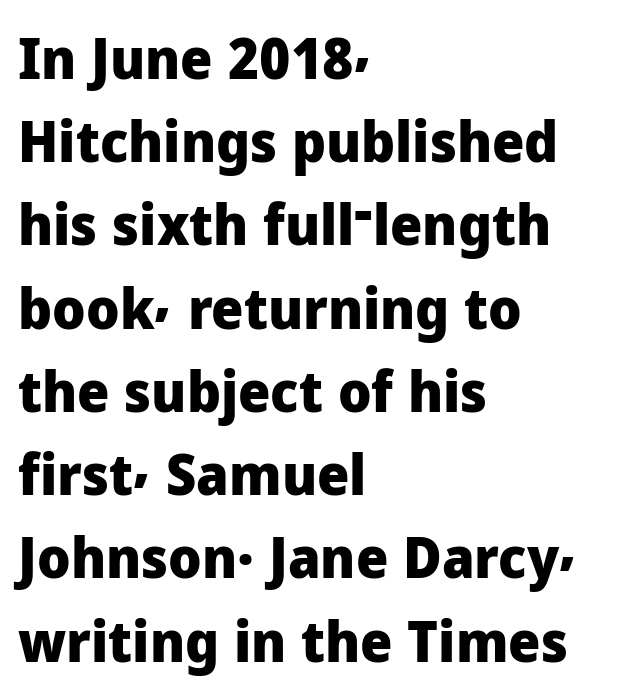
Q: Is the text bold? A: Yes.
Q: Is the text italic (slanted)? A: No, it is upright.
Q: Is the typeface a serif or a sans-serif typeface? A: Sans-serif.
Q: Is the text underlined? A: No.
Q: How is the paragraph aligned? A: Left-aligned.
Q: Is the spacing between letters normal or unusually wide? A: Normal.
Q: Is the spacing between lines tight, normal or loose? A: Normal.
Q: Width (condensed, normal, or wide)? A: Normal.
Q: Stroke contrast? A: Low.
Q: x-height? A: Medium.
Q: Monospaced? A: No.
